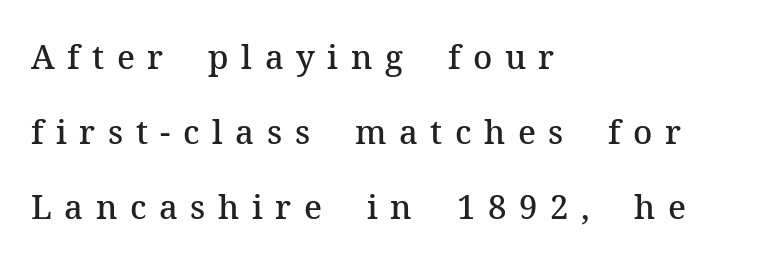
Q: Is the text bold? A: Semi-bold.
Q: Is the text italic (slanted)? A: No, it is upright.
Q: Is the typeface a serif or a sans-serif typeface? A: Serif.
Q: Is the text underlined? A: No.
Q: How is the paragraph aligned? A: Left-aligned.
Q: Is the spacing between letters normal or unusually wide? A: Unusually wide.
Q: Is the spacing between lines tight, normal or loose? A: Loose.
Q: Width (condensed, normal, or wide)? A: Normal.
Q: Stroke contrast? A: Medium.
Q: x-height? A: Medium.
Q: Monospaced? A: No.
